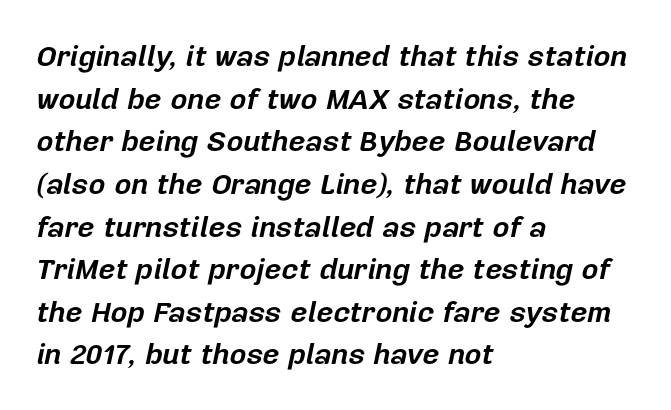
{"italic": "yes", "lean": "right", "slant_degrees": 12, "bold": "yes", "weight": "bold", "width": "normal", "stroke_contrast": "low", "x_height": "medium", "monospaced": "no", "underline": "no", "align": "left", "line_spacing": "normal", "line_spacing_ratio": 1.47, "letter_spacing": "normal", "letter_spacing_em": 0.0, "glyph_px": 29}
